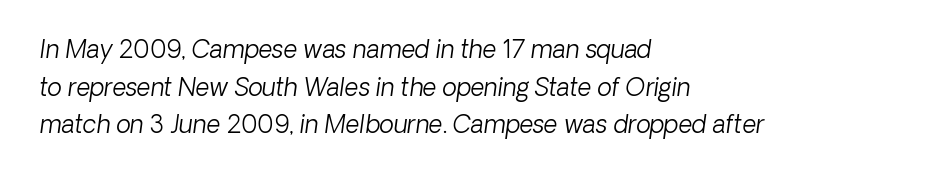
Q: Is the text bold? A: No.
Q: Is the text underlined? A: No.
Q: How is the paragraph aligned? A: Left-aligned.
Q: Is the spacing between letters normal or unusually wide? A: Normal.
Q: Is the spacing between lines tight, normal or loose? A: Normal.
